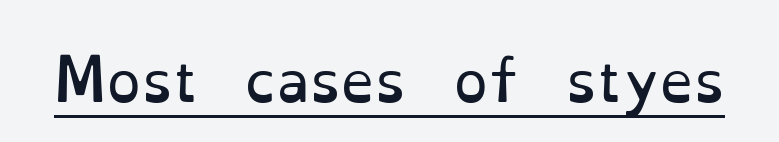
Underlined type. Does extra space separate the letters? No, they use regular spacing. The passage shown is typed in a proportional face where columns would drift. Yep, those are serifs on the letters. No chunkiness to these letters — they're not bold. The type sits square on the baseline with zero lean.
